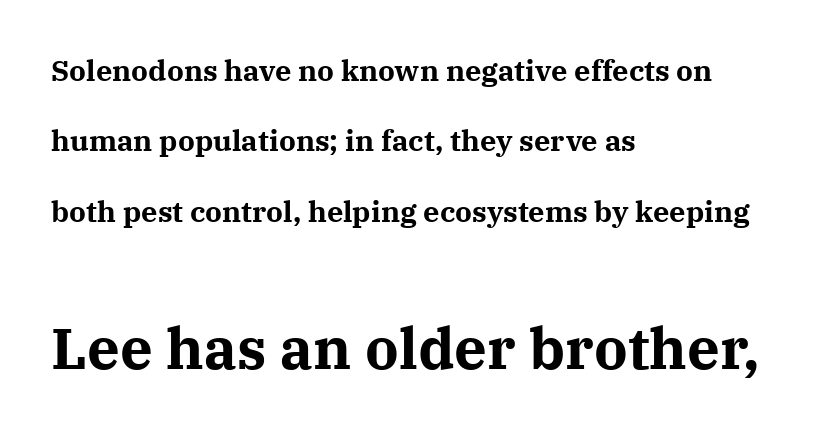
Default kerning and tracking; the words read as compact shapes. Note the varied advance widths — an 'i' is clearly narrower than an 'm'. Every letter is thick-stroked: bold, no question. The letters stand upright; this is a roman face. What's the leading like? Stretched, with rows far apart.
